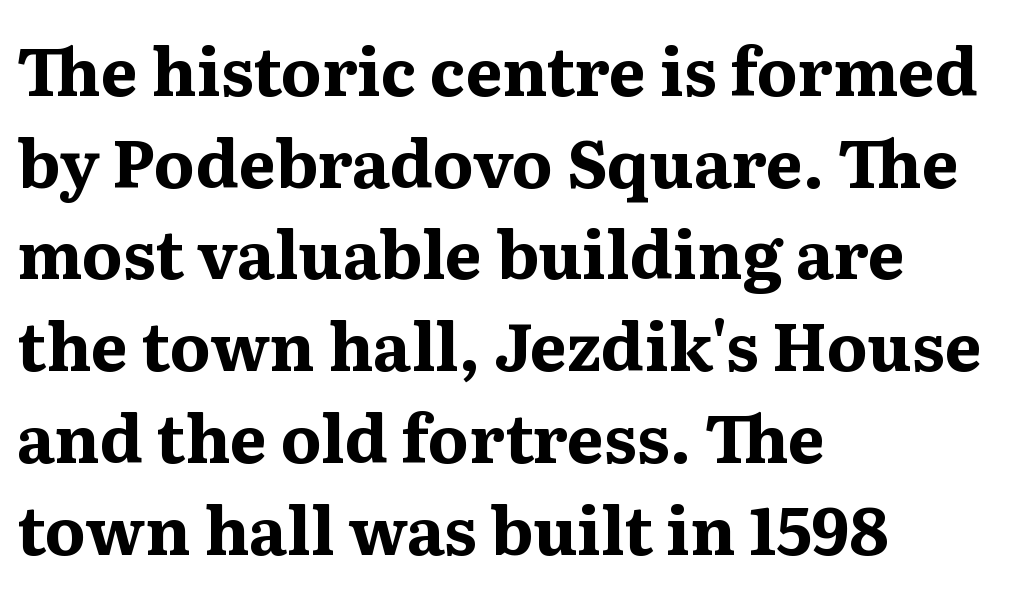
Q: Is the text bold? A: Yes.
Q: Is the text italic (slanted)? A: No, it is upright.
Q: Is the typeface a serif or a sans-serif typeface? A: Serif.
Q: Is the text underlined? A: No.
Q: How is the paragraph aligned? A: Left-aligned.
Q: Is the spacing between letters normal or unusually wide? A: Normal.
Q: Is the spacing between lines tight, normal or loose? A: Normal.
Q: Width (condensed, normal, or wide)? A: Normal.
Q: Stroke contrast? A: Medium.
Q: x-height? A: Medium.
Q: Monospaced? A: No.
